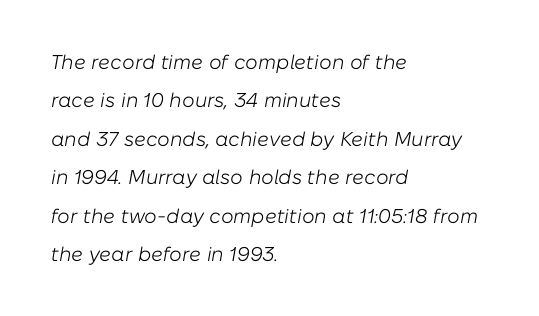
In CSS terms this would be text-align: left. The font is comparable to plain body text, perhaps lighter. Has an underline been added? It has not. The passage shown leans; its letterforms are oblique.
